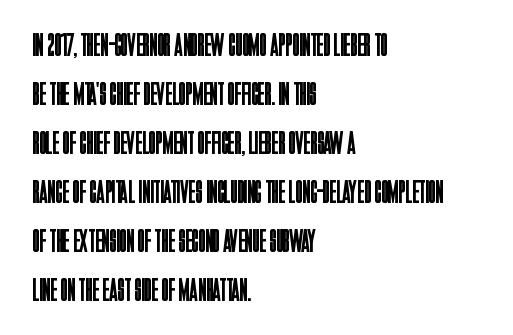
{"serif": "no", "italic": "no", "bold": "no", "weight": "regular", "width": "condensed", "stroke_contrast": "low", "x_height": "large", "monospaced": "no", "underline": "no", "align": "left", "line_spacing": "normal", "line_spacing_ratio": 1.53, "letter_spacing": "normal", "letter_spacing_em": 0.0, "glyph_px": 32}
